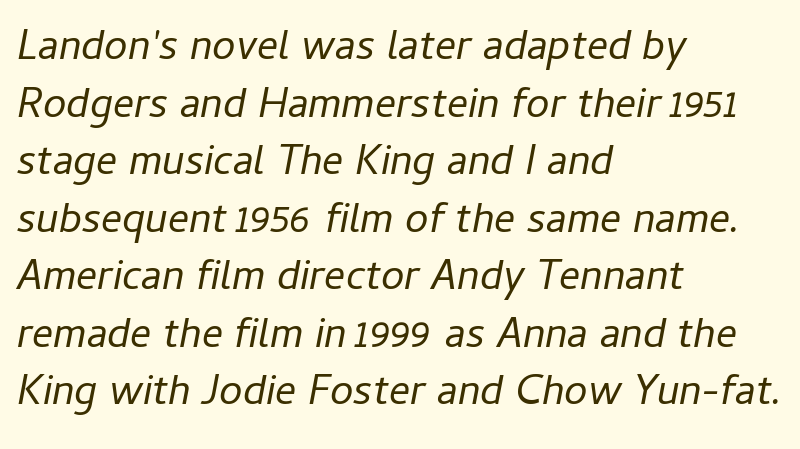
{"italic": "yes", "lean": "right", "slant_degrees": 11, "bold": "no", "weight": "regular", "width": "normal", "stroke_contrast": "low", "x_height": "medium", "monospaced": "no", "underline": "no", "align": "left", "line_spacing": "normal", "line_spacing_ratio": 1.37, "letter_spacing": "normal", "letter_spacing_em": 0.0, "glyph_px": 42}
